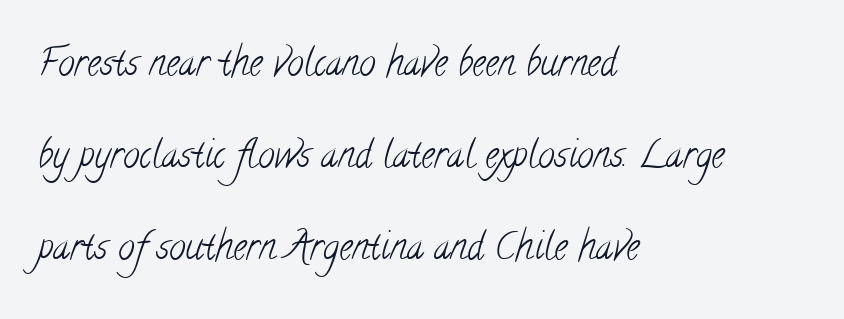
Q: Is the text bold? A: No.
Q: Is the typeface a serif or a sans-serif typeface? A: Serif.
Q: Is the text underlined? A: No.
Q: How is the paragraph aligned? A: Left-aligned.
Q: Is the spacing between letters normal or unusually wide? A: Normal.
Q: Is the spacing between lines tight, normal or loose? A: Loose.
Q: Width (condensed, normal, or wide)? A: Condensed.
Q: Stroke contrast? A: Low.
Q: x-height? A: Small.
Q: Monospaced? A: No.
